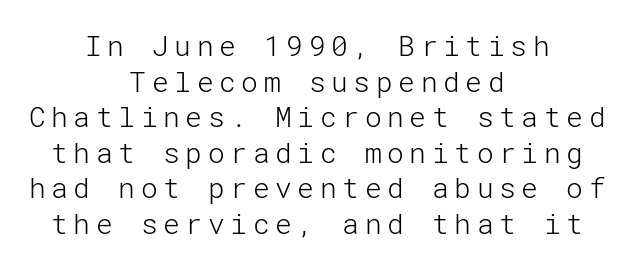
The image shows 28 px light sans-serif type, upright; set centered, normal line spacing (1.27x), unusually wide letter spacing (+0.2 em), not underlined; low stroke contrast and a medium x-height.
